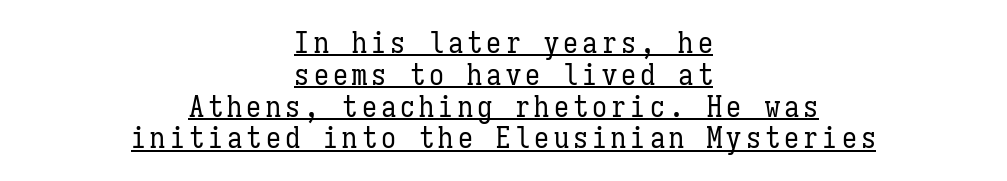
The image shows 30 px regular-weight, condensed type, upright, monospaced; set centered, tight line spacing (1.06x), underlined; low stroke contrast and a medium x-height.
